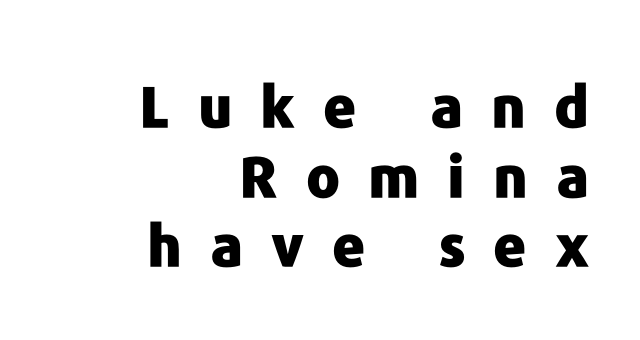
Q: Is the text bold? A: Yes.
Q: Is the text italic (slanted)? A: No, it is upright.
Q: Is the typeface a serif or a sans-serif typeface? A: Sans-serif.
Q: Is the text underlined? A: No.
Q: How is the paragraph aligned? A: Right-aligned.
Q: Is the spacing between letters normal or unusually wide? A: Unusually wide.
Q: Width (condensed, normal, or wide)? A: Normal.
Q: Stroke contrast? A: Low.
Q: x-height? A: Medium.
Q: Monospaced? A: No.
